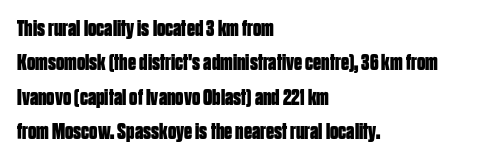
Q: Is the text bold? A: Yes.
Q: Is the text italic (slanted)? A: No, it is upright.
Q: Is the text underlined? A: No.
Q: How is the paragraph aligned? A: Left-aligned.
Q: Is the spacing between letters normal or unusually wide? A: Normal.
Q: Is the spacing between lines tight, normal or loose? A: Normal.
